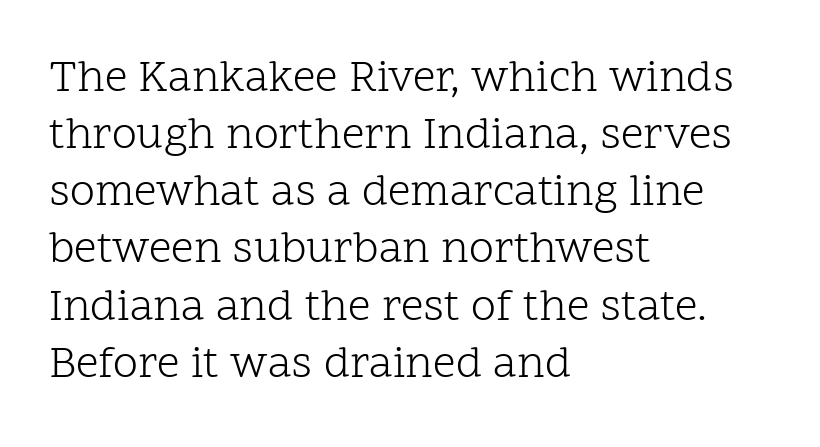
{"serif": "yes", "italic": "no", "bold": "no", "weight": "light", "width": "normal", "stroke_contrast": "low", "x_height": "medium", "monospaced": "no", "underline": "no", "align": "left", "line_spacing": "normal", "line_spacing_ratio": 1.27, "letter_spacing": "normal", "letter_spacing_em": 0.0, "glyph_px": 45}
